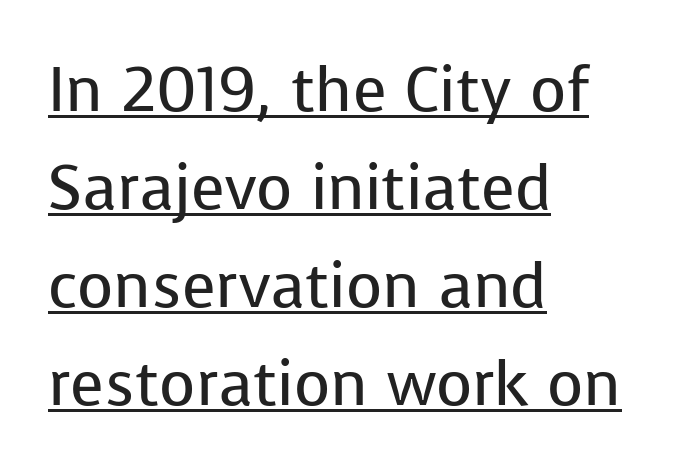
{"serif": "no", "italic": "no", "bold": "no", "weight": "regular", "width": "normal", "stroke_contrast": "low", "x_height": "medium", "monospaced": "no", "underline": "yes", "align": "left", "line_spacing": "normal", "line_spacing_ratio": 1.58, "letter_spacing": "normal", "letter_spacing_em": 0.0, "glyph_px": 62}
